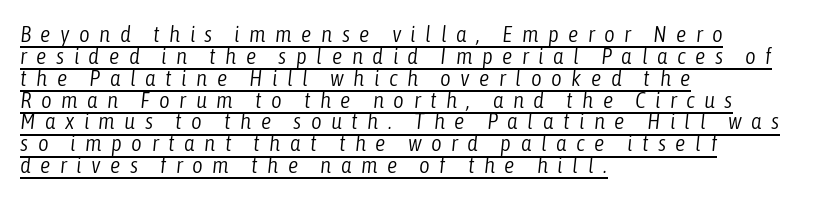
{"italic": "yes", "lean": "right", "slant_degrees": 6, "bold": "no", "underline": "yes", "align": "left", "line_spacing": "tight", "line_spacing_ratio": 0.95, "letter_spacing": "wide", "letter_spacing_em": 0.41, "glyph_px": 23}
